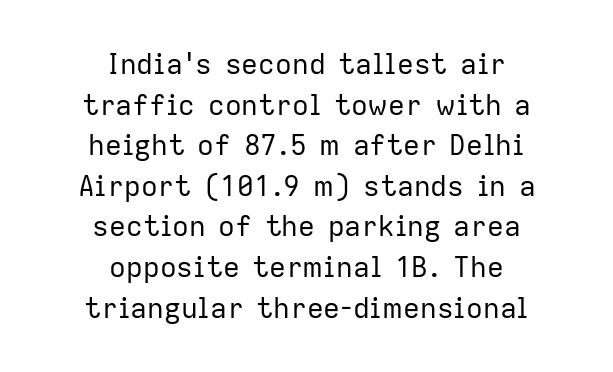
The image shows 28 px regular-weight sans-serif type, upright; set centered, normal line spacing (1.45x), normal letter spacing, not underlined; low stroke contrast and a medium x-height.
